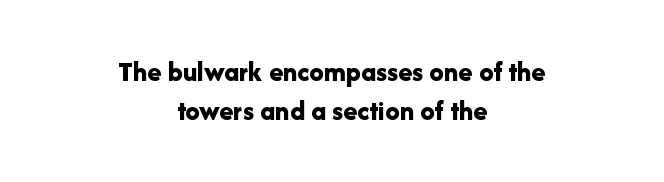
The image shows 29 px bold sans-serif type, upright; set centered, normal line spacing (1.33x), normal letter spacing, not underlined; low stroke contrast and a medium x-height.
